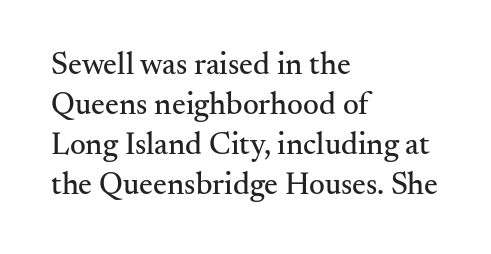
Q: Is the text italic (slanted)? A: No, it is upright.
Q: Is the typeface a serif or a sans-serif typeface? A: Serif.
Q: Is the text underlined? A: No.
Q: How is the paragraph aligned? A: Left-aligned.
Q: Is the spacing between letters normal or unusually wide? A: Normal.
Q: Is the spacing between lines tight, normal or loose? A: Normal.
Q: Width (condensed, normal, or wide)? A: Normal.
Q: Stroke contrast? A: Medium.
Q: x-height? A: Small.
Q: Monospaced? A: No.
